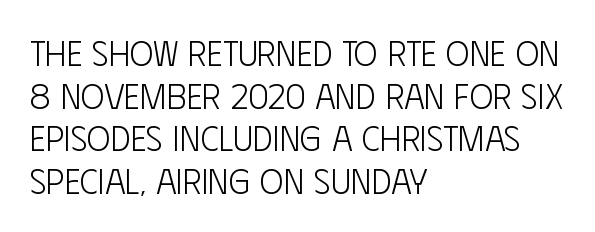
Q: Is the text bold? A: No.
Q: Is the text italic (slanted)? A: No, it is upright.
Q: Is the typeface a serif or a sans-serif typeface? A: Sans-serif.
Q: Is the text underlined? A: No.
Q: How is the paragraph aligned? A: Left-aligned.
Q: Is the spacing between letters normal or unusually wide? A: Normal.
Q: Width (condensed, normal, or wide)? A: Condensed.
Q: Stroke contrast? A: Low.
Q: x-height? A: Large.
Q: Monospaced? A: No.
